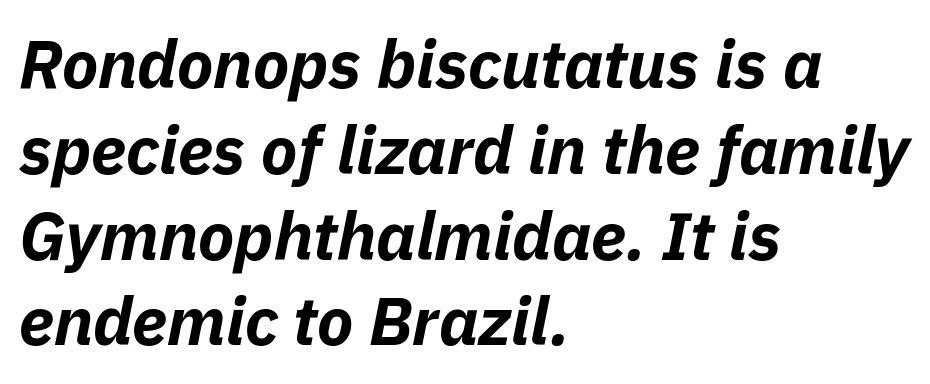
The image shows 67 px bold type, italic (leaning right); set left-aligned, normal line spacing (1.28x), normal letter spacing, not underlined; low stroke contrast and a medium x-height.
